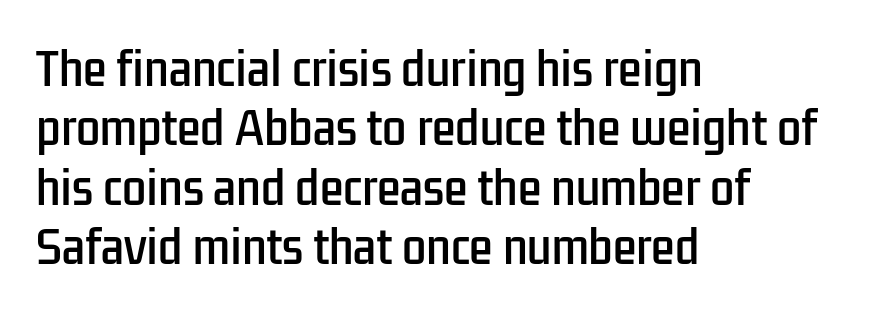
The image shows 43 px condensed sans-serif type, upright; set left-aligned, normal line spacing (1.38x), normal letter spacing, not underlined; low stroke contrast and a medium x-height.
